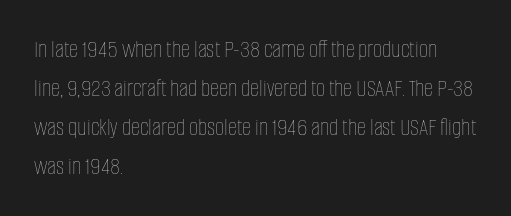
{"italic": "no", "bold": "no", "underline": "no", "align": "left", "line_spacing": "normal", "line_spacing_ratio": 1.56, "letter_spacing": "normal", "letter_spacing_em": 0.0, "glyph_px": 25}
